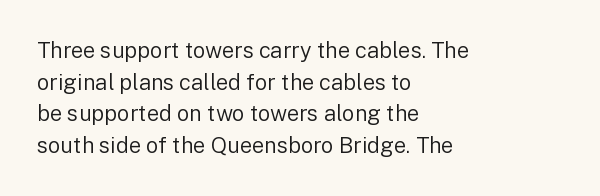
The image shows 22 px text type, upright; set left-aligned, normal line spacing (1.44x), normal letter spacing, not underlined.
